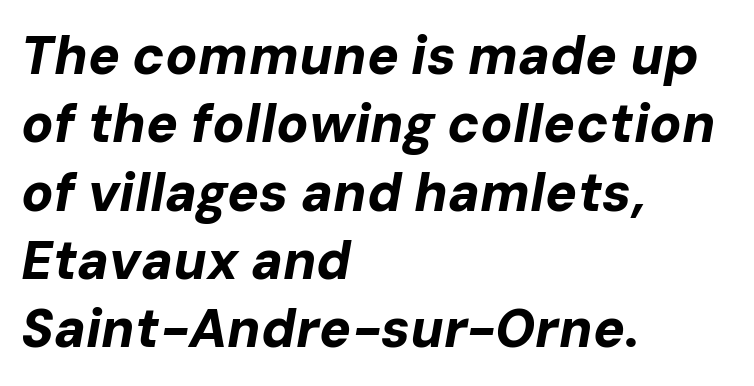
Q: Is the text bold? A: Yes.
Q: Is the text italic (slanted)? A: Yes, it leans right by about 10 degrees.
Q: Is the text underlined? A: No.
Q: How is the paragraph aligned? A: Left-aligned.
Q: Is the spacing between letters normal or unusually wide? A: Normal.
Q: Is the spacing between lines tight, normal or loose? A: Normal.
Q: Width (condensed, normal, or wide)? A: Normal.
Q: Stroke contrast? A: Low.
Q: x-height? A: Medium.
Q: Monospaced? A: No.
